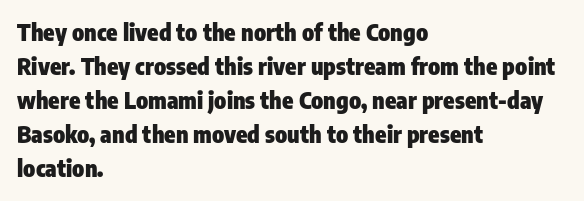
Q: Is the text bold? A: Yes.
Q: Is the text italic (slanted)? A: No, it is upright.
Q: Is the text underlined? A: No.
Q: How is the paragraph aligned? A: Left-aligned.
Q: Is the spacing between letters normal or unusually wide? A: Normal.
Q: Is the spacing between lines tight, normal or loose? A: Normal.
